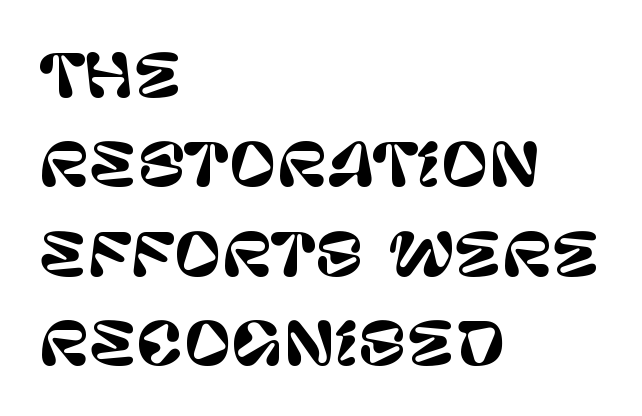
Q: Is the text italic (slanted)? A: Yes.
Q: Is the typeface a serif or a sans-serif typeface? A: Sans-serif.
Q: Is the text underlined? A: No.
Q: How is the paragraph aligned? A: Left-aligned.
Q: Is the spacing between letters normal or unusually wide? A: Normal.
Q: Is the spacing between lines tight, normal or loose? A: Normal.
Q: Width (condensed, normal, or wide)? A: Normal.
Q: Stroke contrast? A: Low.
Q: x-height? A: Large.
Q: Monospaced? A: No.
